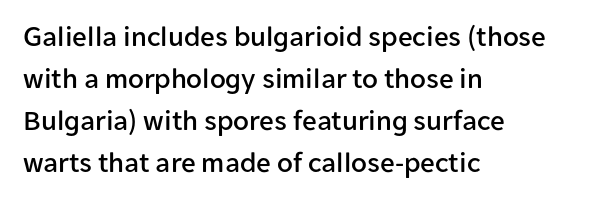
Q: Is the text italic (slanted)? A: No, it is upright.
Q: Is the typeface a serif or a sans-serif typeface? A: Sans-serif.
Q: Is the text underlined? A: No.
Q: How is the paragraph aligned? A: Left-aligned.
Q: Is the spacing between letters normal or unusually wide? A: Normal.
Q: Is the spacing between lines tight, normal or loose? A: Normal.
Q: Width (condensed, normal, or wide)? A: Normal.
Q: Stroke contrast? A: Low.
Q: x-height? A: Medium.
Q: Monospaced? A: No.
